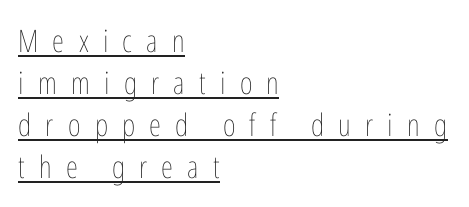
{"italic": "no", "bold": "no", "weight": "thin", "width": "condensed", "stroke_contrast": "low", "x_height": "medium", "monospaced": "no", "underline": "yes", "align": "left", "line_spacing": "normal", "line_spacing_ratio": 1.36, "letter_spacing": "wide", "letter_spacing_em": 0.46, "glyph_px": 31}
